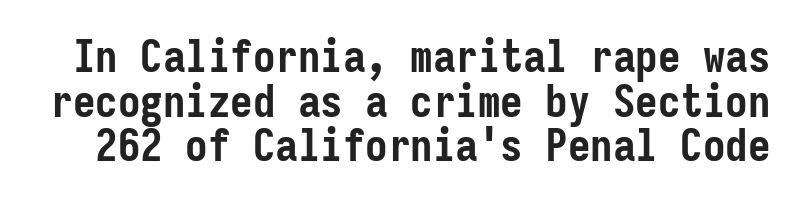
Q: Is the text bold? A: Yes.
Q: Is the text italic (slanted)? A: No, it is upright.
Q: Is the typeface a serif or a sans-serif typeface? A: Sans-serif.
Q: Is the text underlined? A: No.
Q: Is the spacing between letters normal or unusually wide? A: Normal.
Q: Is the spacing between lines tight, normal or loose? A: Tight.
Q: Width (condensed, normal, or wide)? A: Condensed.
Q: Stroke contrast? A: Low.
Q: x-height? A: Medium.
Q: Monospaced? A: Yes.
